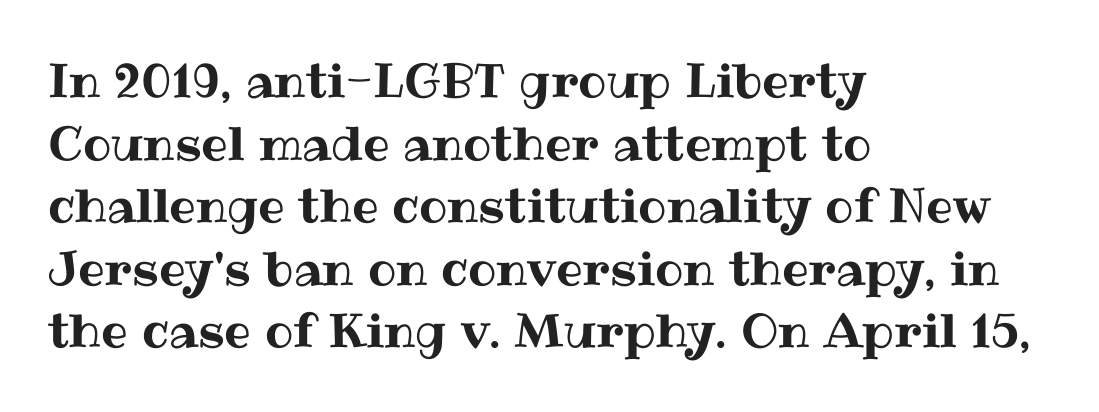
This sample has the flowing, uneven cadence of proportional lettering. How would I describe the line gaps? Plain and ordinary. When letters stand straight like this, we call the style roman or upright. How are the letters spaced? Ordinarily, with no added tracking.
